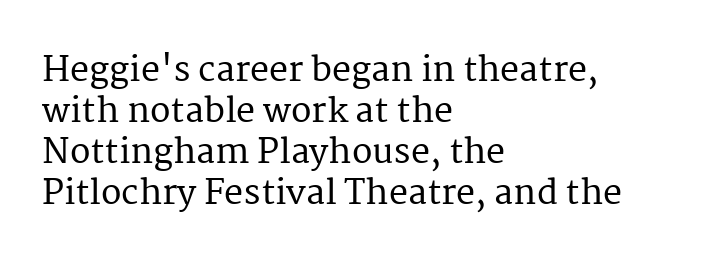
Q: Is the text italic (slanted)? A: No, it is upright.
Q: Is the typeface a serif or a sans-serif typeface? A: Serif.
Q: Is the text underlined? A: No.
Q: How is the paragraph aligned? A: Left-aligned.
Q: Is the spacing between letters normal or unusually wide? A: Normal.
Q: Width (condensed, normal, or wide)? A: Normal.
Q: Stroke contrast? A: Medium.
Q: x-height? A: Medium.
Q: Monospaced? A: No.
